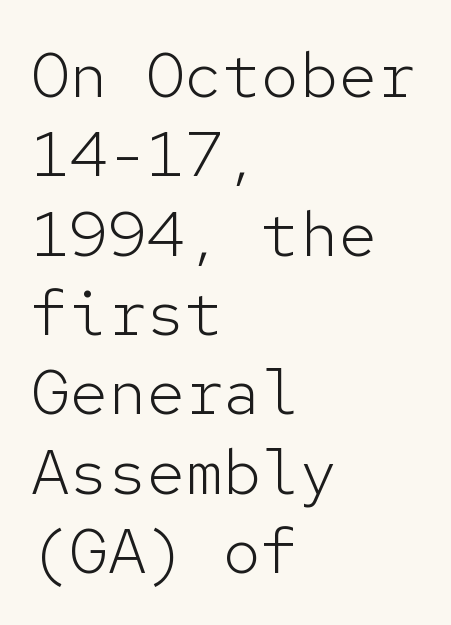
Q: Is the text bold? A: No.
Q: Is the text italic (slanted)? A: No, it is upright.
Q: Is the typeface a serif or a sans-serif typeface? A: Sans-serif.
Q: Is the text underlined? A: No.
Q: How is the paragraph aligned? A: Left-aligned.
Q: Is the spacing between letters normal or unusually wide? A: Normal.
Q: Width (condensed, normal, or wide)? A: Normal.
Q: Stroke contrast? A: Low.
Q: x-height? A: Medium.
Q: Monospaced? A: Yes.
